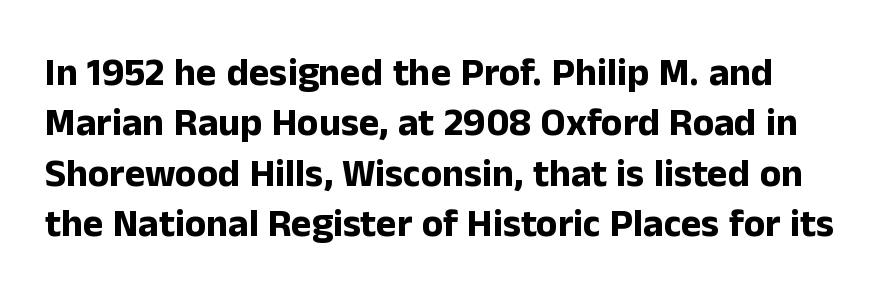
Each word holds together tightly as a unit, with standard inter-letter gaps. Nothing sits at the stroke ends, so this counts as sans-serif. Looks like regular typesetting: each glyph gets only the width it needs. The type sits square on the baseline with zero lean.
